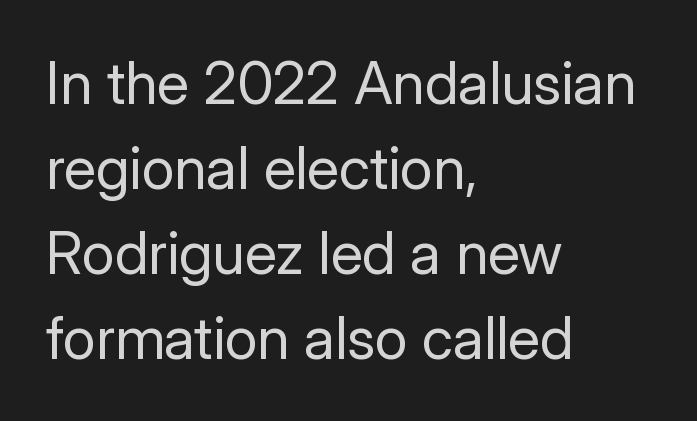
{"serif": "no", "italic": "no", "bold": "no", "weight": "regular", "width": "normal", "stroke_contrast": "low", "x_height": "medium", "monospaced": "no", "underline": "no", "align": "left", "line_spacing": "normal", "line_spacing_ratio": 1.44, "letter_spacing": "normal", "letter_spacing_em": 0.0, "glyph_px": 59}
